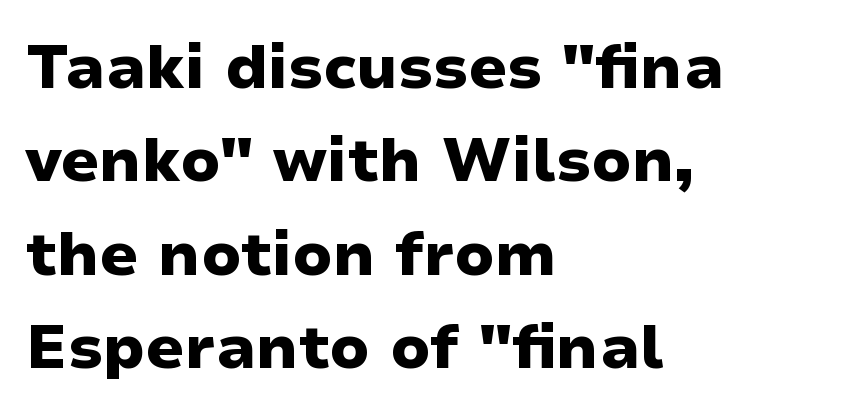
One glance says typical: line gaps are just what's usual. This sample has the flowing, uneven cadence of proportional lettering. This rendering leaves character spacing at its baseline value. Nope, no serifs anywhere on these letters. Line starts are locked; line ends wander.
